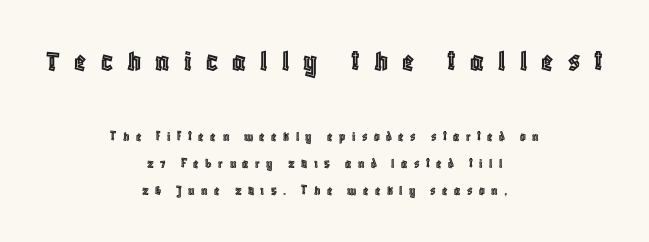
One glance says open: line gaps are wider than usual. Underlining? Definitely not there. Looks like regular typesetting: each glyph gets only the width it needs. Display-style spreading of the glyphs; the letterfit is very open. Style check: upright. The passage is arranged like a title page — every line centered.
